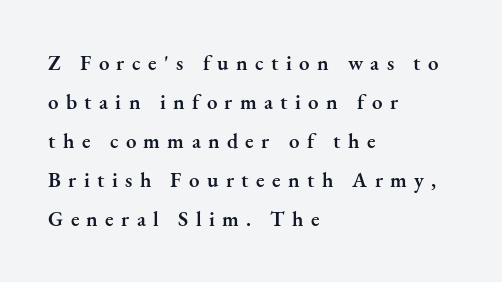
Q: Is the text bold? A: Semi-bold.
Q: Is the text italic (slanted)? A: No, it is upright.
Q: Is the text underlined? A: No.
Q: How is the paragraph aligned? A: Left-aligned.
Q: Is the spacing between letters normal or unusually wide? A: Unusually wide.
